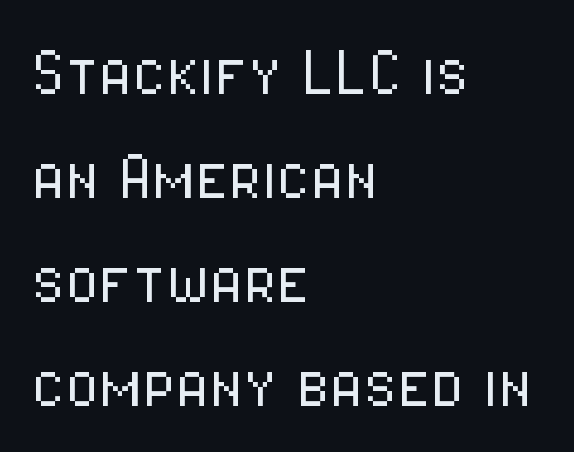
The image shows 77 px light, condensed sans-serif type, upright; set left-aligned, normal line spacing (1.35x), normal letter spacing, not underlined; low stroke contrast and a medium x-height.
